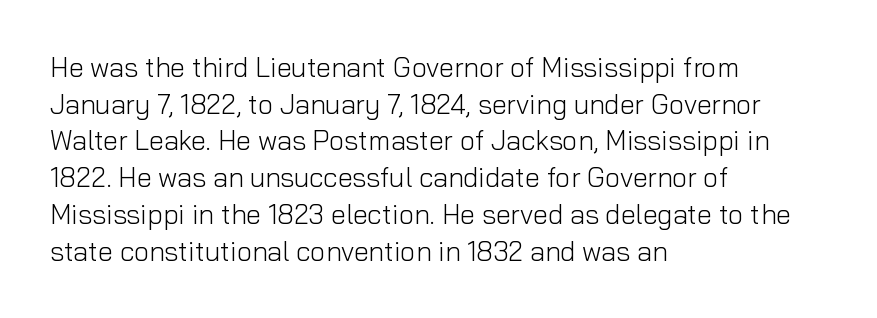
The image shows 27 px text type, upright; set left-aligned, normal line spacing (1.36x), normal letter spacing, not underlined.
